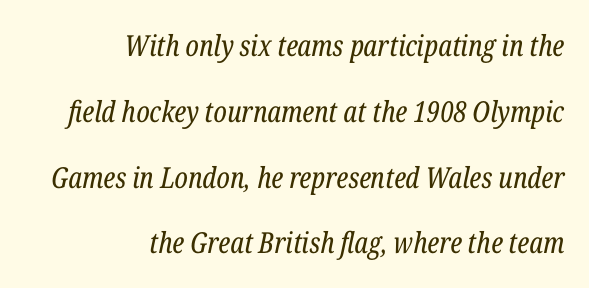
These lines are set flush right with a ragged left edge. Has an underline been added? It has not. Is there much room between lines? Yes — plenty of vertical air separates them. You could not count columns in this text — the font is proportionally spaced.
